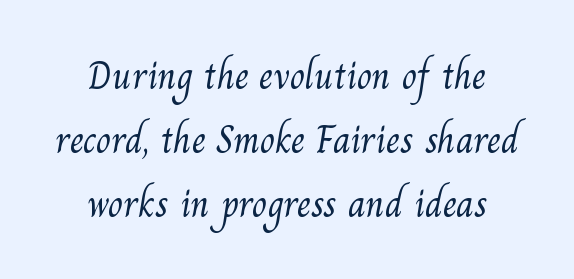
Stroke terminals: seriffed. This is not heavy type; no bold has been used. The face used here is proportionally spaced, like ordinary book or web type. This block has exactly the height ordinary leading produces. Standard letterfit; no display-style spreading of the glyphs. Only glyphs here, with clear space below each row.
